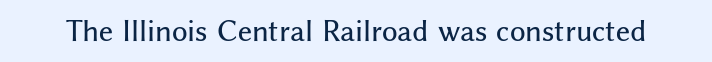
This rendering leaves character spacing at its baseline value. Has an underline been added? It has not. No italicization has been applied; the sample stays upright.
